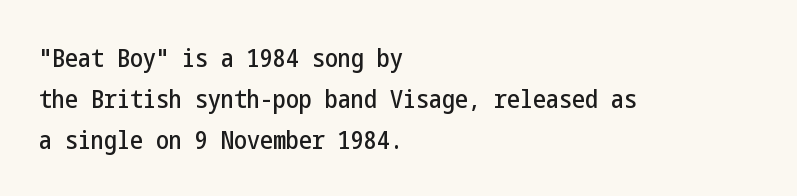
{"italic": "no", "underline": "no", "align": "left", "line_spacing": "normal", "line_spacing_ratio": 1.57, "letter_spacing": "normal", "letter_spacing_em": 0.0, "glyph_px": 26}
